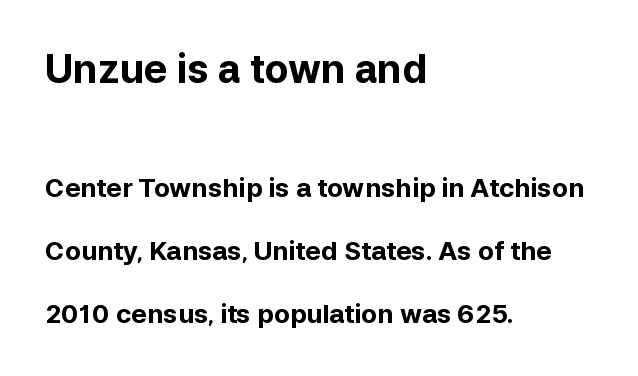
Characters follow at the spacing the type designer built in. Stroke terminals: plain, sans-serif. Looks like regular typesetting: each glyph gets only the width it needs. Italic? Not at all — the glyphs are vertical.
